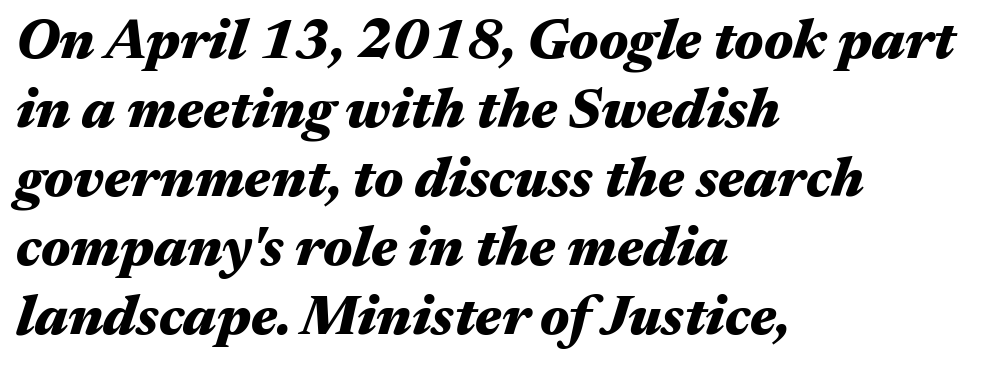
Is the type bold? Yes — the strokes are clearly thick and heavy. The rendering anchors every line to the left-hand side. A typesetter would mark this as italic. This sample uses plain, unmodified letter spacing. Letters rest on an invisible, unmarked baseline. Each letter keeps its own natural width here, so spacing adapts to shape.
